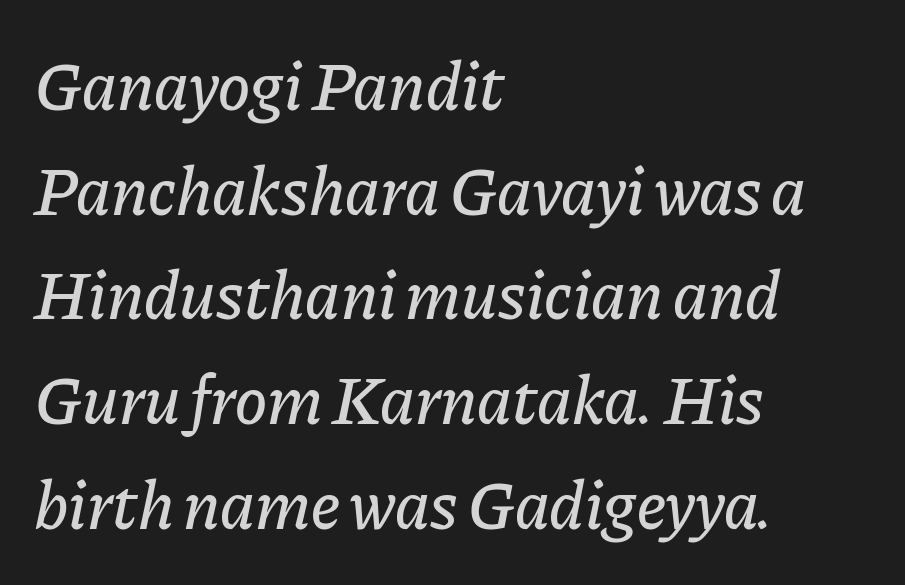
{"italic": "yes", "lean": "right", "slant_degrees": 11, "width": "normal", "stroke_contrast": "low", "x_height": "medium", "monospaced": "no", "underline": "no", "align": "left", "line_spacing": "normal", "line_spacing_ratio": 1.54, "letter_spacing": "normal", "letter_spacing_em": 0.0, "glyph_px": 68}
